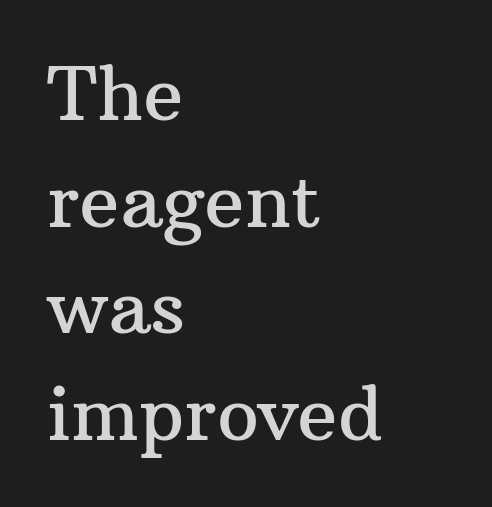
The image shows 74 px serif type, upright; set left-aligned, normal line spacing (1.44x), normal letter spacing, not underlined; medium stroke contrast and a medium x-height.
